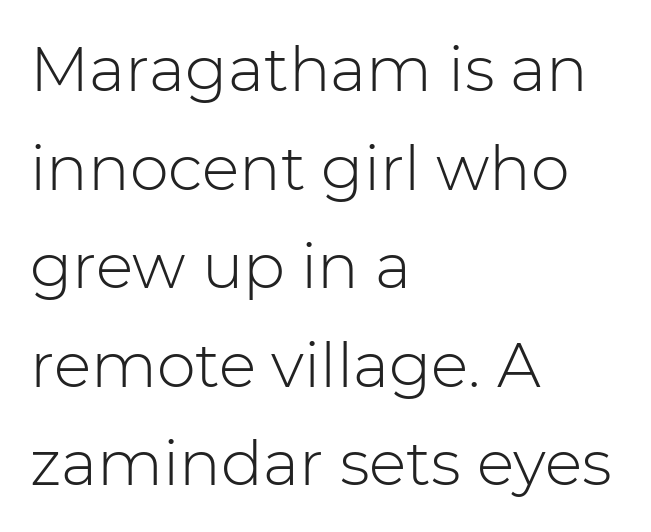
In terms of posture, this sample is upright. A normal amount of white space separates one row of letters from the next. The characters display no serif detailing; their extremities are plain. Honestly, the letter spacing is just normal — you wouldn't notice it.
